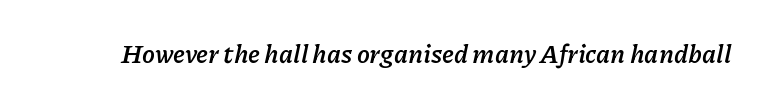
{"italic": "yes", "lean": "right", "slant_degrees": 11, "bold": "yes", "underline": "no", "letter_spacing": "normal", "letter_spacing_em": 0.0, "glyph_px": 26}
